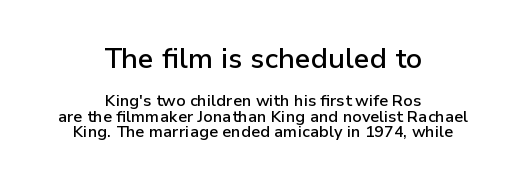
{"serif": "no", "italic": "no", "bold": "semi", "weight": "semibold", "width": "normal", "stroke_contrast": "low", "x_height": "medium", "monospaced": "no", "underline": "no", "align": "center", "line_spacing": "tight", "line_spacing_ratio": 0.98, "letter_spacing": "normal", "letter_spacing_em": 0.0, "larger_block": "first", "size_ratio": 1.75, "glyph_px": 28}
